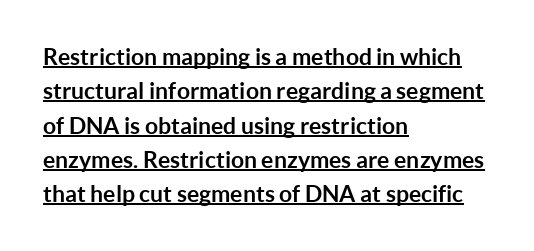
This sample keeps an unexceptional amount of space between lines. Tracking here is standard; glyphs follow each other at the usual distance. Rendered with straight, roman letterforms. These characters rest on top of a visible drawn line. As a designer I'd log this as weight 700, bold.
